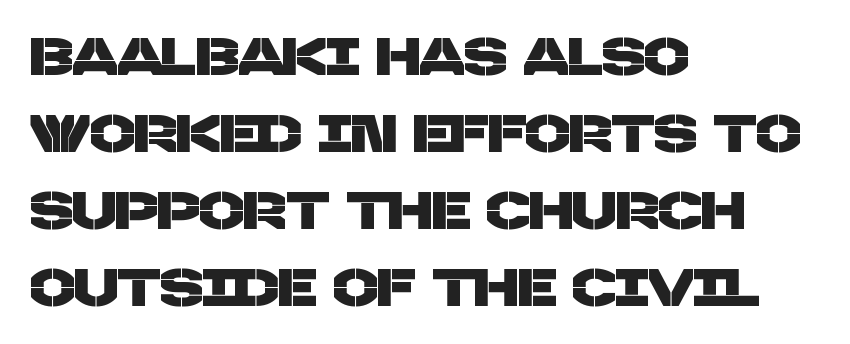
This sample uses plain, unmodified letter spacing. The passage shown is typed in a proportional face where columns would drift. The passage shown is not underscored anywhere. A classic flush-left, rag-right setting is used for this passage. Nope, no serifs anywhere on these letters.
